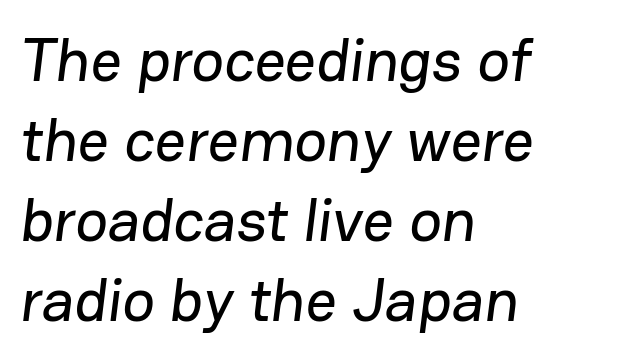
The image shows 61 px sans-serif type; set left-aligned, normal line spacing (1.31x), normal letter spacing, not underlined; low stroke contrast and a medium x-height.
